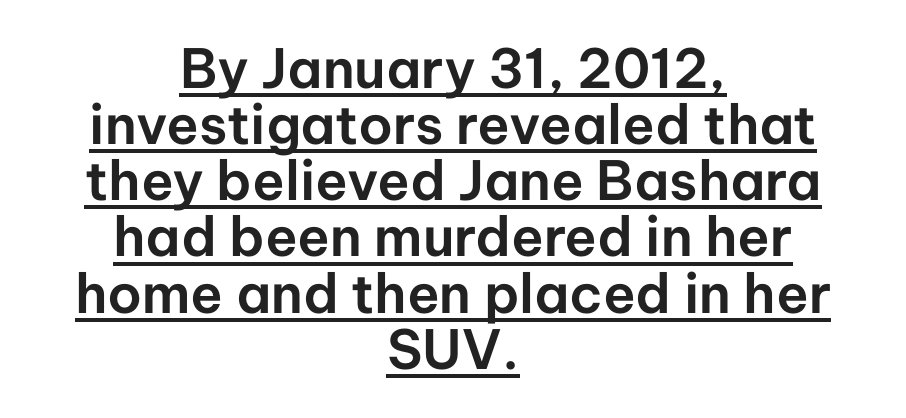
The image shows 54 px sans-serif type, upright; set centered, tight line spacing (1.04x), normal letter spacing, underlined; low stroke contrast and a medium x-height.
